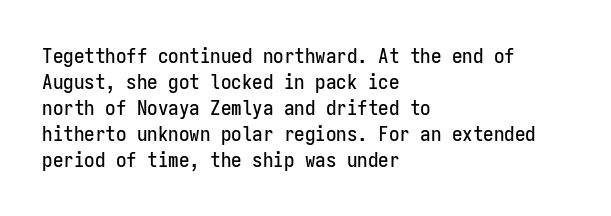
{"italic": "no", "underline": "no", "align": "left", "line_spacing_ratio": 1.24, "letter_spacing": "normal", "letter_spacing_em": 0.0, "glyph_px": 21}
